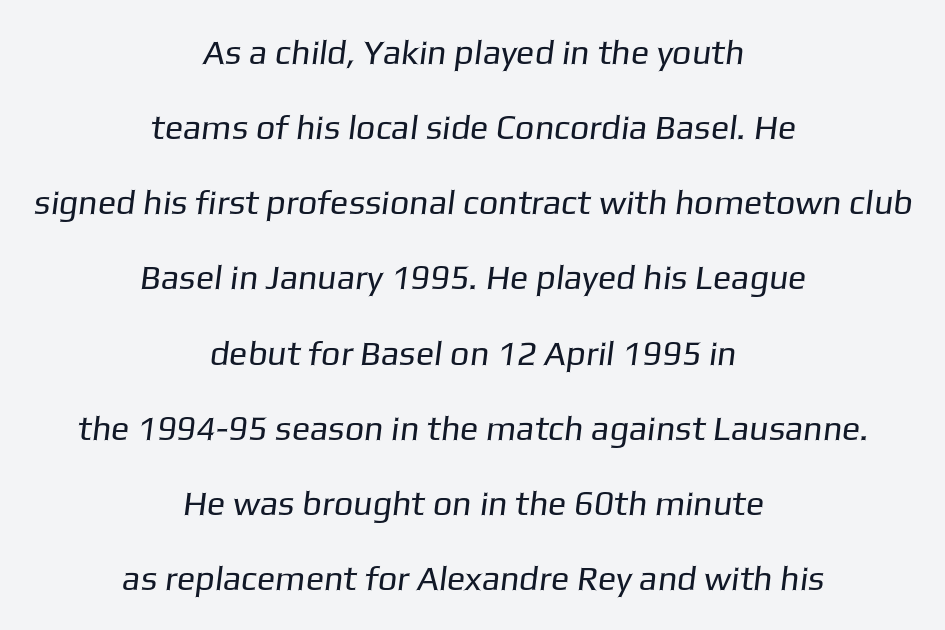
The image shows 34 px regular-weight sans-serif type; set centered, loose line spacing (2.21x), normal letter spacing, not underlined; low stroke contrast and a medium x-height.
